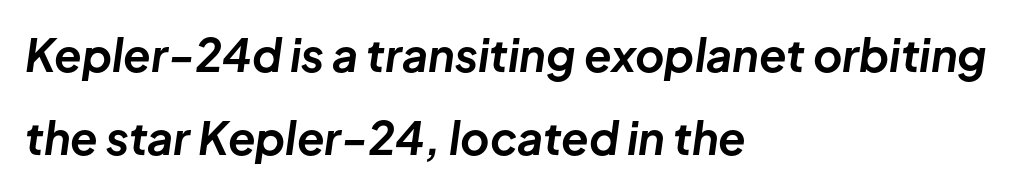
Q: Is the text bold? A: Yes.
Q: Is the text italic (slanted)? A: Yes, it leans right by about 8 degrees.
Q: Is the text underlined? A: No.
Q: How is the paragraph aligned? A: Left-aligned.
Q: Is the spacing between letters normal or unusually wide? A: Normal.
Q: Width (condensed, normal, or wide)? A: Normal.
Q: Stroke contrast? A: Low.
Q: x-height? A: Medium.
Q: Monospaced? A: No.
